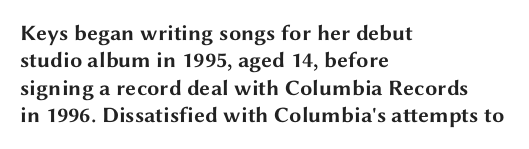
{"italic": "no", "bold": "yes", "underline": "no", "align": "left", "line_spacing": "normal", "line_spacing_ratio": 1.25, "letter_spacing": "normal", "letter_spacing_em": 0.0, "glyph_px": 22}
